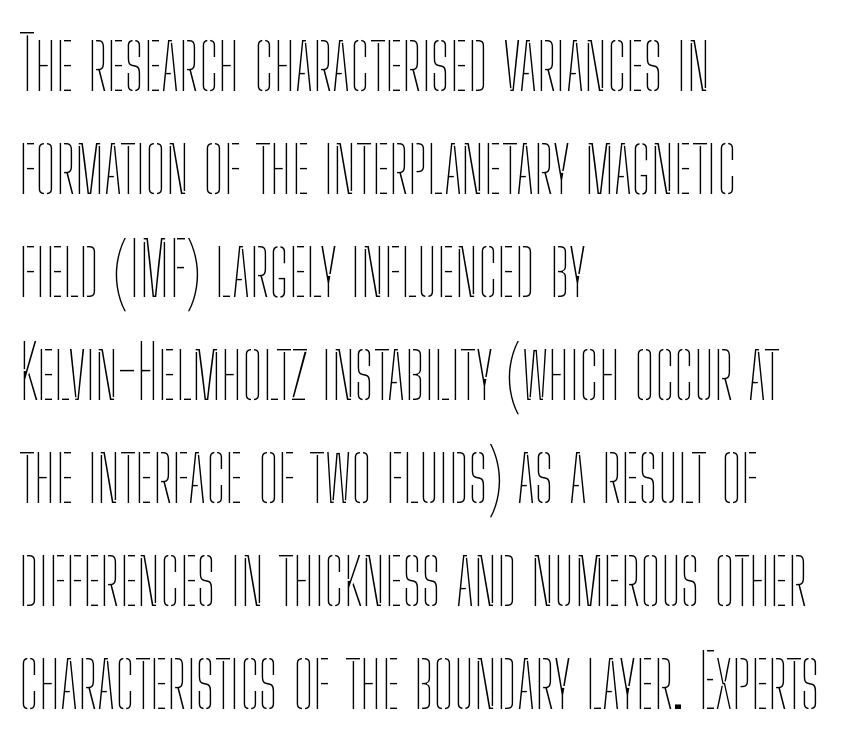
{"italic": "no", "bold": "no", "weight": "thin", "width": "condensed", "stroke_contrast": "low", "x_height": "medium", "monospaced": "no", "underline": "no", "align": "left", "line_spacing": "normal", "line_spacing_ratio": 1.41, "letter_spacing": "normal", "letter_spacing_em": 0.0, "glyph_px": 73}
